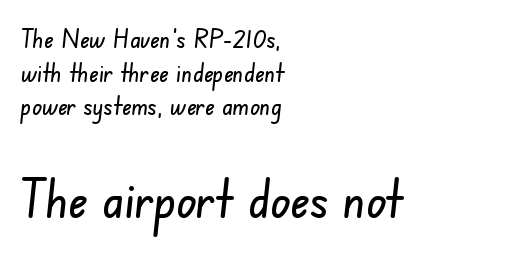
Q: Is the typeface a serif or a sans-serif typeface? A: Sans-serif.
Q: Is the text underlined? A: No.
Q: How is the paragraph aligned? A: Left-aligned.
Q: Is the spacing between letters normal or unusually wide? A: Normal.
Q: Is the spacing between lines tight, normal or loose? A: Normal.
Q: Which block of text is set in a larger size, the first (top) or the second (bottom)? A: The second (bottom) one.
Q: Width (condensed, normal, or wide)? A: Condensed.
Q: Stroke contrast? A: Low.
Q: x-height? A: Small.
Q: Monospaced? A: No.
